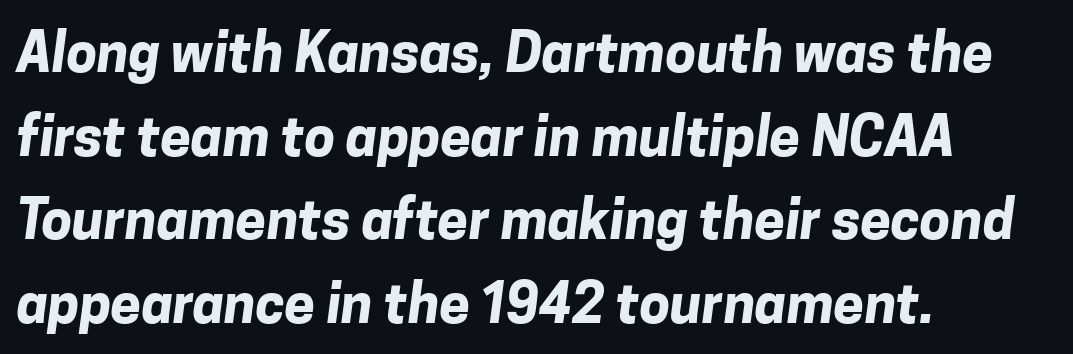
{"serif": "no", "bold": "yes", "weight": "bold", "width": "normal", "stroke_contrast": "low", "x_height": "medium", "monospaced": "no", "underline": "no", "align": "left", "line_spacing": "normal", "line_spacing_ratio": 1.52, "letter_spacing": "normal", "letter_spacing_em": 0.0, "glyph_px": 55}
